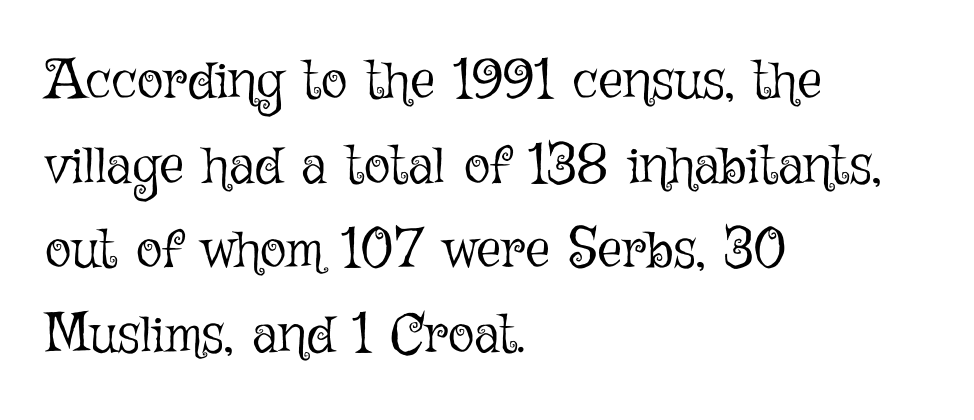
{"italic": "no", "bold": "no", "weight": "light", "width": "normal", "stroke_contrast": "low", "x_height": "medium", "monospaced": "no", "underline": "no", "align": "left", "line_spacing": "normal", "line_spacing_ratio": 1.54, "letter_spacing": "normal", "letter_spacing_em": 0.0, "glyph_px": 55}
